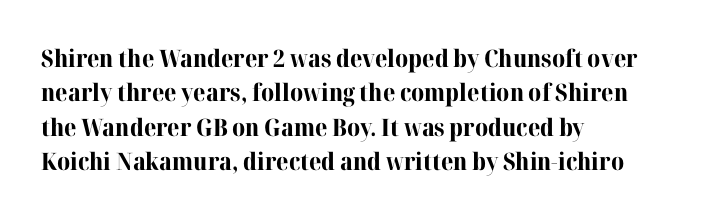
The passage shown is emphatically bold. The space directly below the letters is spotless. Italic? Not at all — the glyphs are vertical. The block of text has a typical density, with ordinary space between rows.
